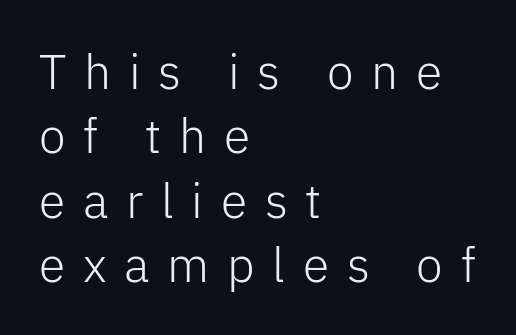
Q: Is the text bold? A: No.
Q: Is the text italic (slanted)? A: No, it is upright.
Q: Is the typeface a serif or a sans-serif typeface? A: Sans-serif.
Q: Is the text underlined? A: No.
Q: How is the paragraph aligned? A: Left-aligned.
Q: Is the spacing between letters normal or unusually wide? A: Unusually wide.
Q: Is the spacing between lines tight, normal or loose? A: Normal.
Q: Width (condensed, normal, or wide)? A: Normal.
Q: Stroke contrast? A: Low.
Q: x-height? A: Medium.
Q: Monospaced? A: No.
